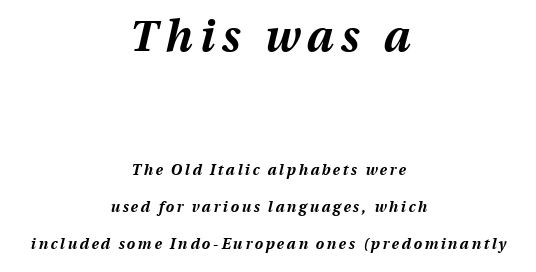
The image shows 44 px bold type, italic (leaning right); set centered, loose line spacing (2.49x), not underlined; the first (top) block is 2.93x larger; medium stroke contrast and a medium x-height.
